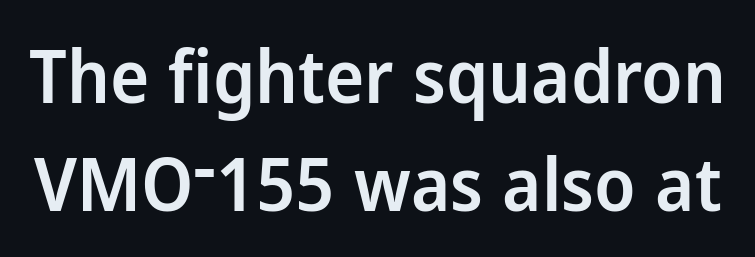
The image shows 74 px semibold sans-serif type, upright; set normal line spacing (1.46x), normal letter spacing, not underlined; low stroke contrast and a medium x-height.
